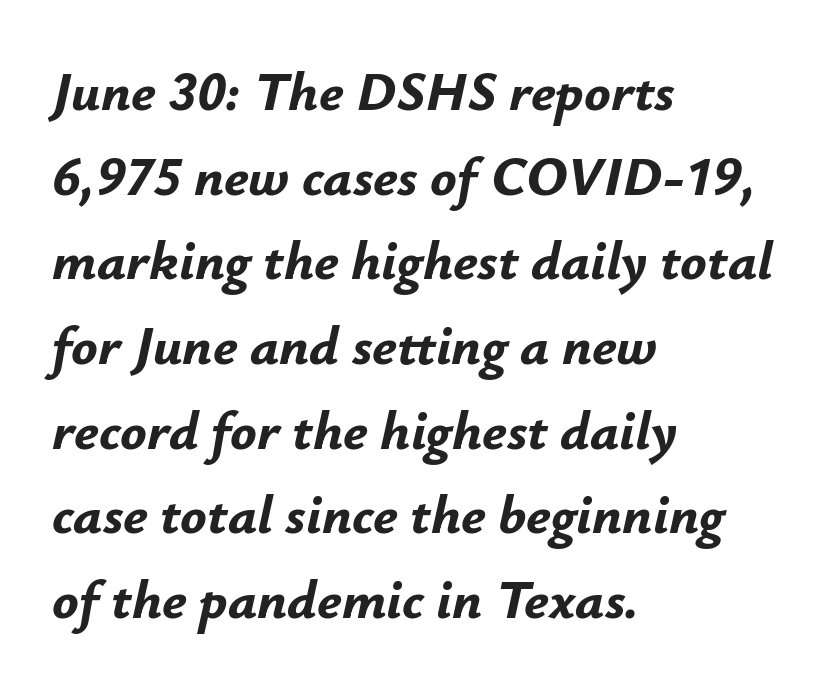
The image shows 55 px bold type, italic (leaning right); set left-aligned, normal line spacing (1.54x), normal letter spacing, not underlined; low stroke contrast and a small x-height.
